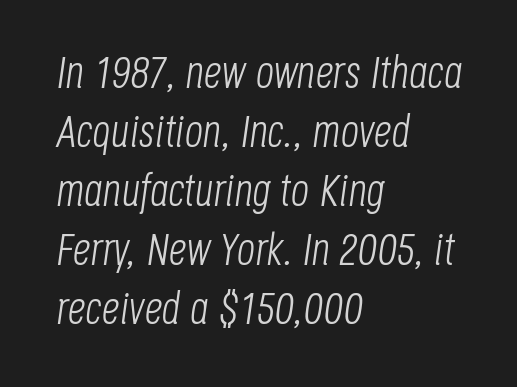
Q: Is the text bold? A: No.
Q: Is the text italic (slanted)? A: Yes, it leans right by about 8 degrees.
Q: Is the text underlined? A: No.
Q: How is the paragraph aligned? A: Left-aligned.
Q: Is the spacing between letters normal or unusually wide? A: Normal.
Q: Is the spacing between lines tight, normal or loose? A: Normal.
Q: Width (condensed, normal, or wide)? A: Condensed.
Q: Stroke contrast? A: Low.
Q: x-height? A: Large.
Q: Monospaced? A: No.
